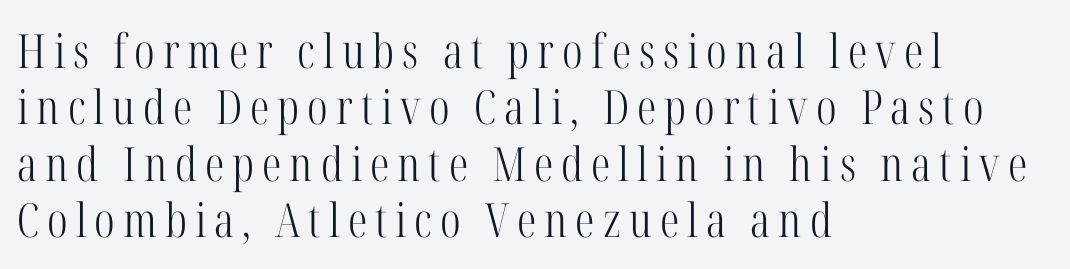
The image shows 47 px light, condensed serif type, upright; set left-aligned, line spacing 1.2x, not underlined; high stroke contrast and a medium x-height.
